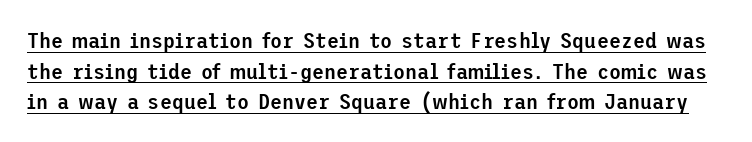
Q: Is the text bold? A: Semi-bold.
Q: Is the text italic (slanted)? A: No, it is upright.
Q: Is the text underlined? A: Yes.
Q: Is the spacing between letters normal or unusually wide? A: Normal.
Q: Is the spacing between lines tight, normal or loose? A: Normal.
